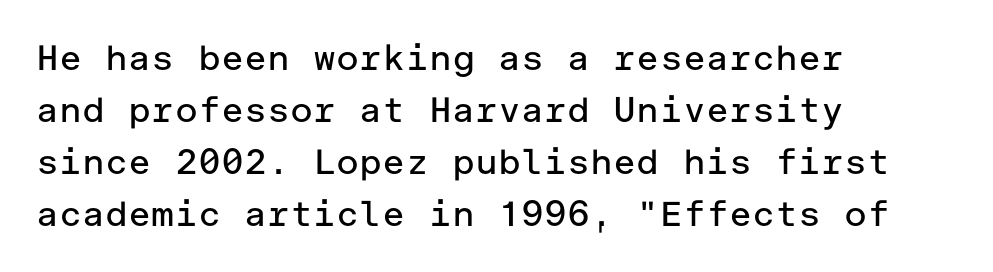
Q: Is the text bold? A: No.
Q: Is the text italic (slanted)? A: No, it is upright.
Q: Is the typeface a serif or a sans-serif typeface? A: Sans-serif.
Q: Is the text underlined? A: No.
Q: How is the paragraph aligned? A: Left-aligned.
Q: Is the spacing between letters normal or unusually wide? A: Normal.
Q: Is the spacing between lines tight, normal or loose? A: Normal.
Q: Width (condensed, normal, or wide)? A: Normal.
Q: Stroke contrast? A: Low.
Q: x-height? A: Medium.
